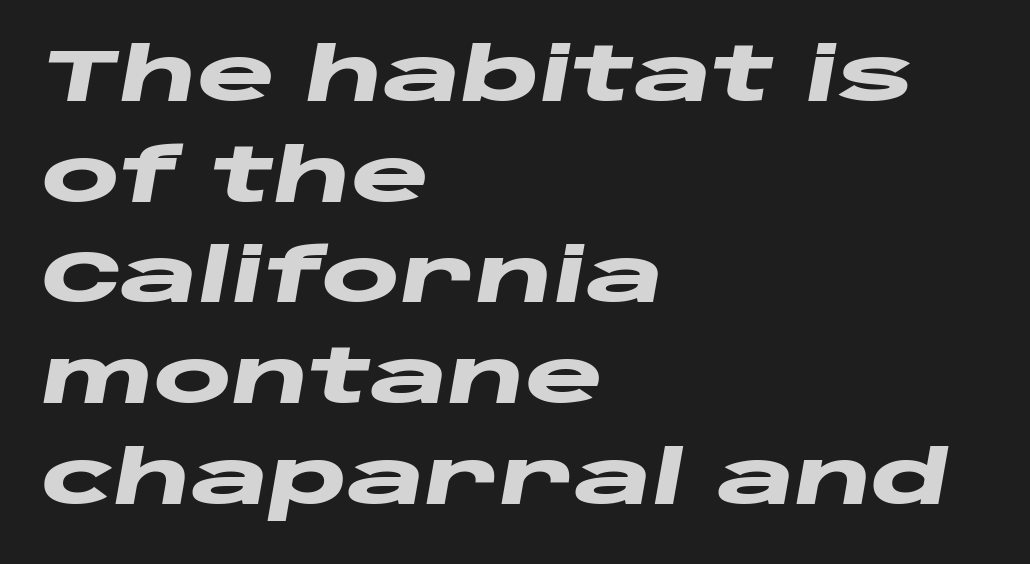
The strokes are fattened all the way to bold. Notice how the passage keeps a crisp vertical edge on the left only. The letterforms sit shoulder to shoulder at normal distance. The specimen omits any rule beneath the text block's lines. A typesetter would call this proportional, since set widths differ per character.
